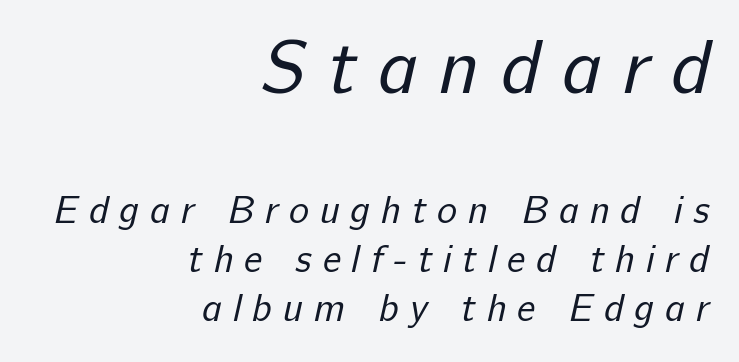
{"serif": "no", "bold": "no", "weight": "regular", "width": "normal", "stroke_contrast": "low", "x_height": "medium", "monospaced": "no", "underline": "no", "align": "right", "line_spacing": "normal", "line_spacing_ratio": 1.3, "letter_spacing": "wide", "letter_spacing_em": 0.28, "larger_block": "first", "size_ratio": 2.0, "glyph_px": 76}
